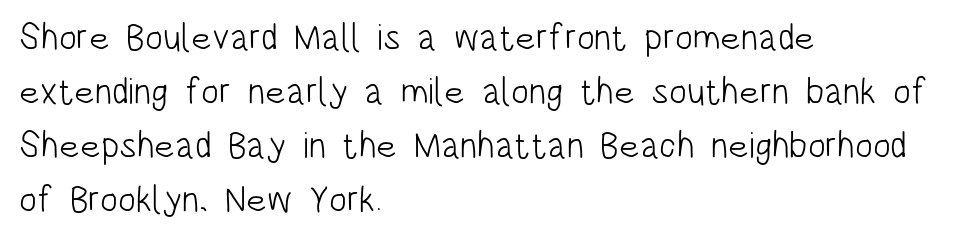
The font family rendered here belongs to the sans-serif group. Tracking here is standard; glyphs follow each other at the usual distance. In CSS terms this would be text-align: left. Nobody drew a line under any word here.
